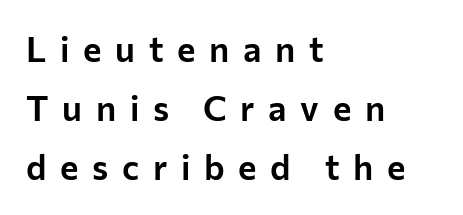
Q: Is the text italic (slanted)? A: No, it is upright.
Q: Is the typeface a serif or a sans-serif typeface? A: Sans-serif.
Q: Is the text underlined? A: No.
Q: How is the paragraph aligned? A: Left-aligned.
Q: Is the spacing between letters normal or unusually wide? A: Unusually wide.
Q: Is the spacing between lines tight, normal or loose? A: Normal.
Q: Width (condensed, normal, or wide)? A: Normal.
Q: Stroke contrast? A: Low.
Q: x-height? A: Medium.
Q: Monospaced? A: No.
